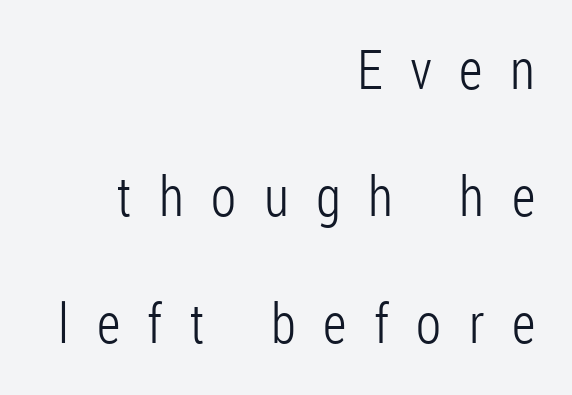
Q: Is the text bold? A: No.
Q: Is the text italic (slanted)? A: No, it is upright.
Q: Is the typeface a serif or a sans-serif typeface? A: Sans-serif.
Q: Is the text underlined? A: No.
Q: How is the paragraph aligned? A: Right-aligned.
Q: Is the spacing between letters normal or unusually wide? A: Unusually wide.
Q: Is the spacing between lines tight, normal or loose? A: Loose.
Q: Width (condensed, normal, or wide)? A: Condensed.
Q: Stroke contrast? A: Low.
Q: x-height? A: Medium.
Q: Monospaced? A: No.
